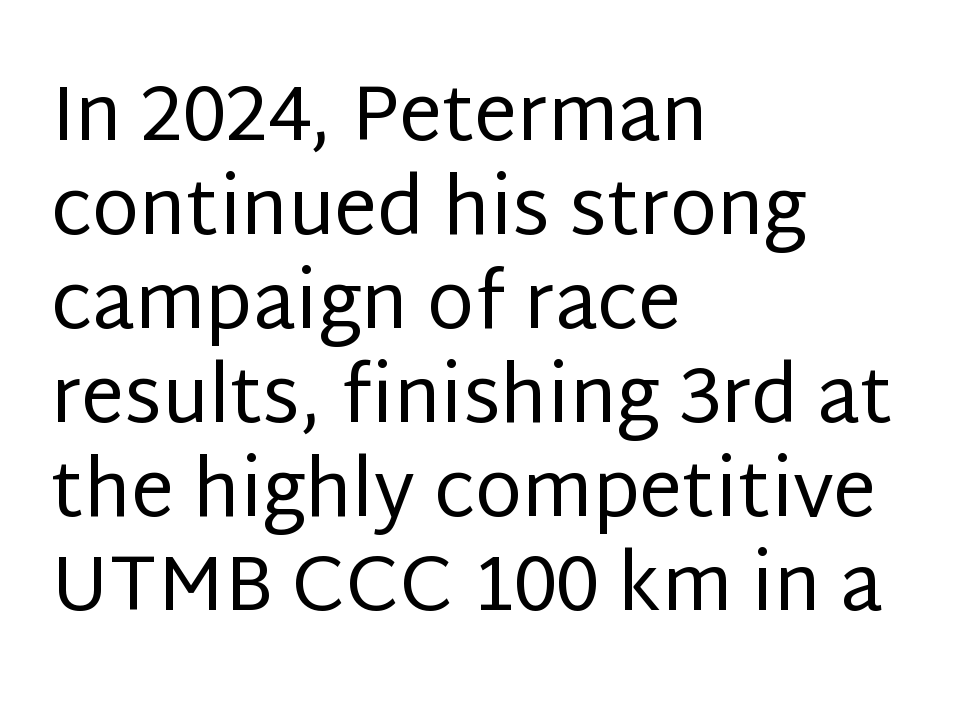
Do the characters align in a grid? No, the font is proportional. The face used here is a sans, in the tradition of grotesques and geometrics. Each line starts at the same left margin while the right side varies. Caption: face not bold, strokes unweighted. Posture: upright roman.
